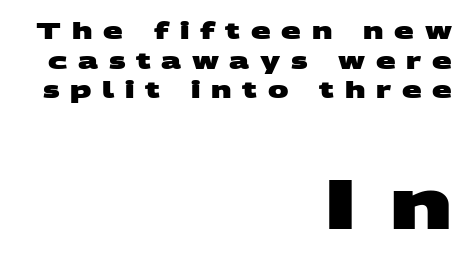
{"serif": "no", "bold": "yes", "weight": "heavy", "width": "wide", "stroke_contrast": "medium", "x_height": "large", "monospaced": "no", "underline": "no", "align": "right", "line_spacing": "normal", "line_spacing_ratio": 1.29, "letter_spacing": "wide", "letter_spacing_em": 0.46, "larger_block": "second", "size_ratio": 3.04, "glyph_px": 70}
